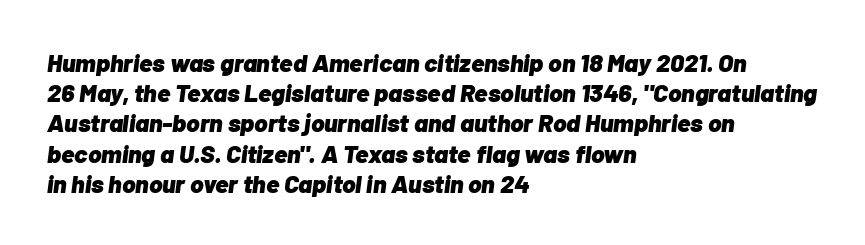
Q: Is the text bold? A: Yes.
Q: Is the text italic (slanted)? A: Yes, it leans right by about 7 degrees.
Q: Is the text underlined? A: No.
Q: How is the paragraph aligned? A: Left-aligned.
Q: Is the spacing between letters normal or unusually wide? A: Normal.
